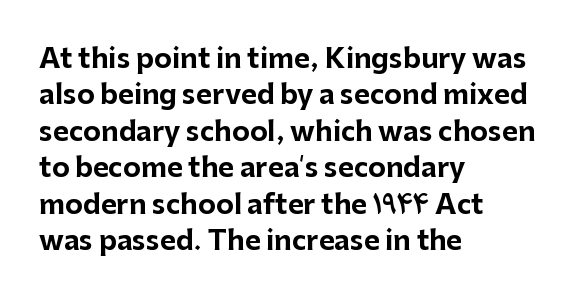
{"italic": "no", "bold": "yes", "underline": "no", "align": "left", "line_spacing": "normal", "line_spacing_ratio": 1.35, "letter_spacing": "normal", "letter_spacing_em": 0.0, "glyph_px": 27}
